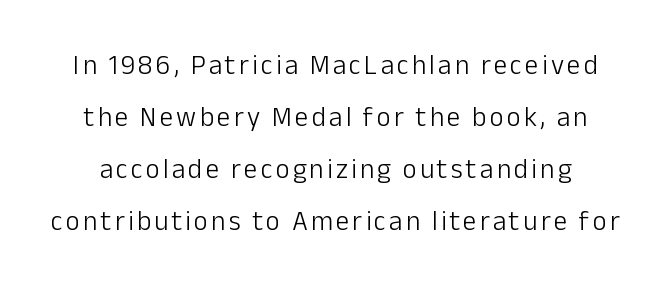
Q: Is the text bold? A: No.
Q: Is the text italic (slanted)? A: No, it is upright.
Q: Is the text underlined? A: No.
Q: Is the spacing between lines tight, normal or loose? A: Loose.
